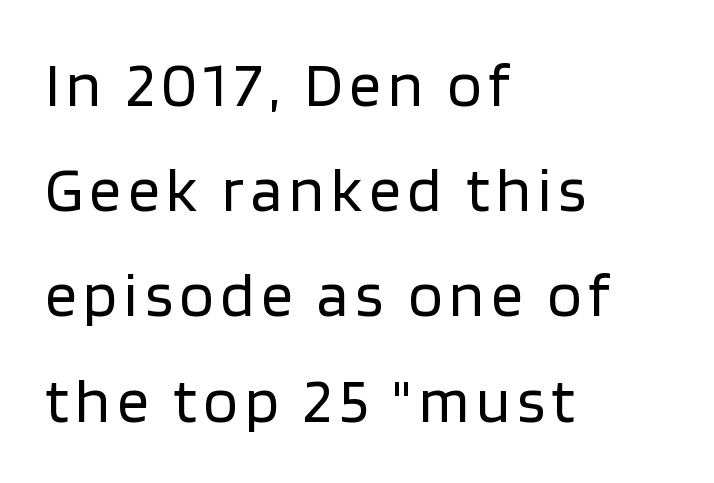
The image shows 63 px regular-weight sans-serif type, upright; set left-aligned, normal line spacing (1.67x), not underlined; low stroke contrast and a large x-height.
